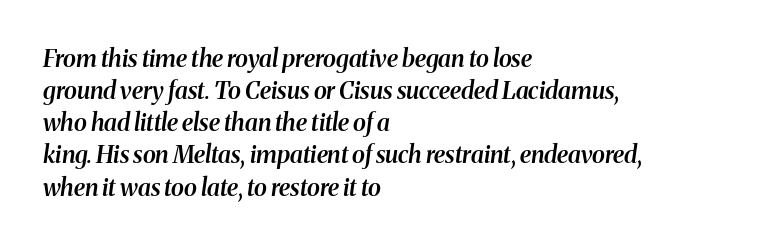
{"italic": "yes", "lean": "right", "slant_degrees": 8, "bold": "semi", "underline": "no", "align": "left", "line_spacing": "normal", "line_spacing_ratio": 1.34, "letter_spacing": "normal", "letter_spacing_em": 0.0, "glyph_px": 24}
